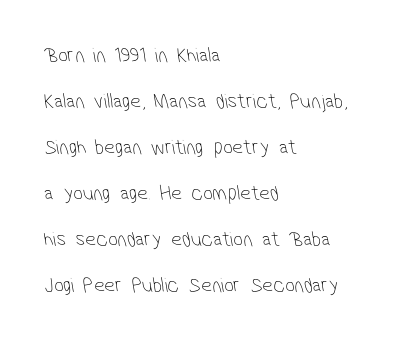
{"bold": "no", "underline": "no", "align": "left", "line_spacing": "loose", "line_spacing_ratio": 2.19, "letter_spacing": "normal", "letter_spacing_em": 0.0, "glyph_px": 21}
